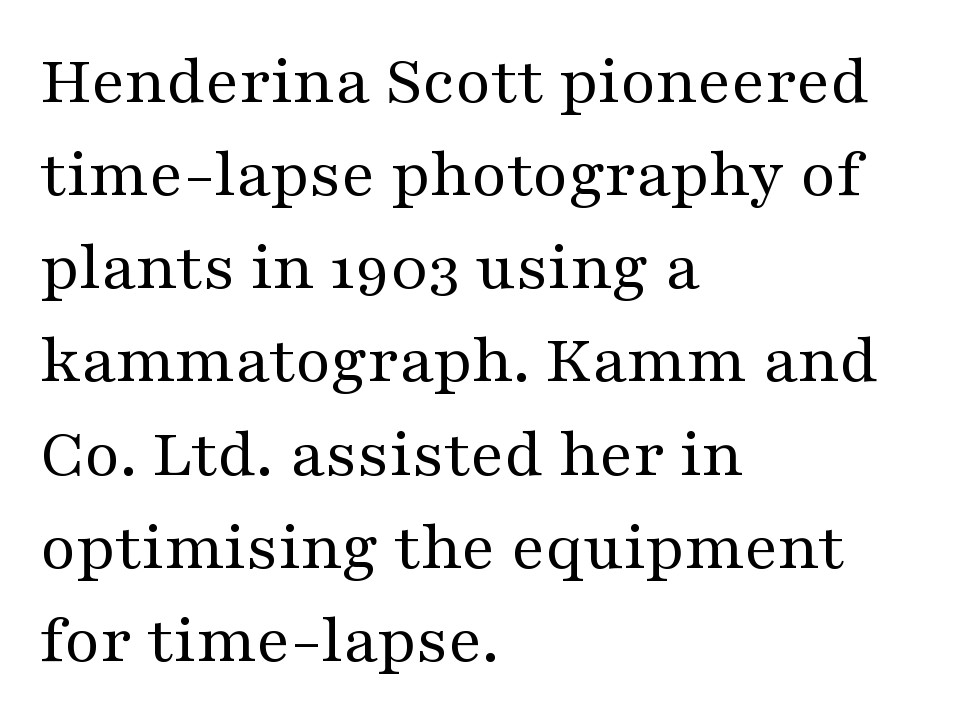
A typesetter would call this leading conventional body-copy spacing. Check where the strokes stop: tiny serifs finish them off. Do the characters align in a grid? No, the font is proportional. The passage shown is not underscored anywhere.
